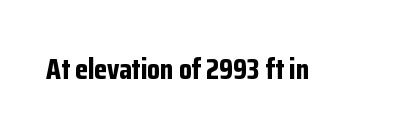
The image shows 29 px bold, condensed sans-serif type, upright; set normal letter spacing, not underlined; low stroke contrast and a medium x-height.
